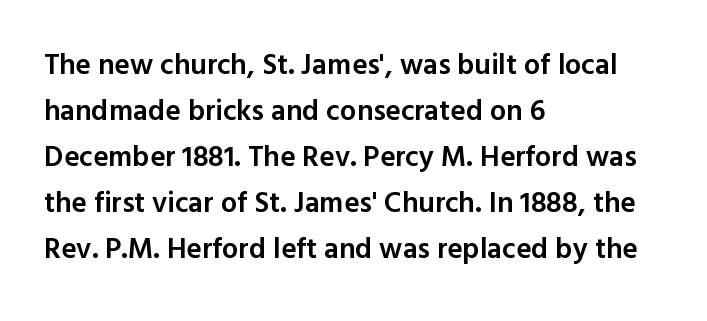
Q: Is the text bold? A: Semi-bold.
Q: Is the text italic (slanted)? A: No, it is upright.
Q: Is the typeface a serif or a sans-serif typeface? A: Sans-serif.
Q: Is the text underlined? A: No.
Q: How is the paragraph aligned? A: Left-aligned.
Q: Is the spacing between letters normal or unusually wide? A: Normal.
Q: Is the spacing between lines tight, normal or loose? A: Normal.
Q: Width (condensed, normal, or wide)? A: Normal.
Q: x-height? A: Medium.
Q: Monospaced? A: No.
